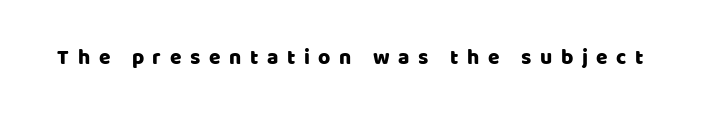
The image shows 21 px text type, upright; set unusually wide letter spacing (+0.41 em), not underlined.
